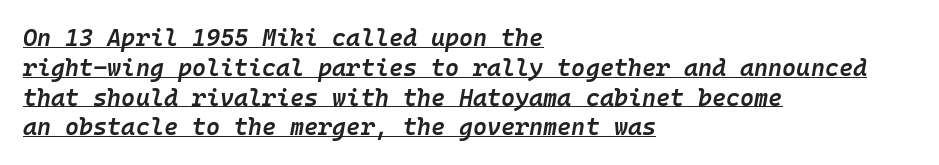
The image shows 24 px text type, italic (leaning right); set left-aligned, line spacing 1.24x, normal letter spacing, underlined.
